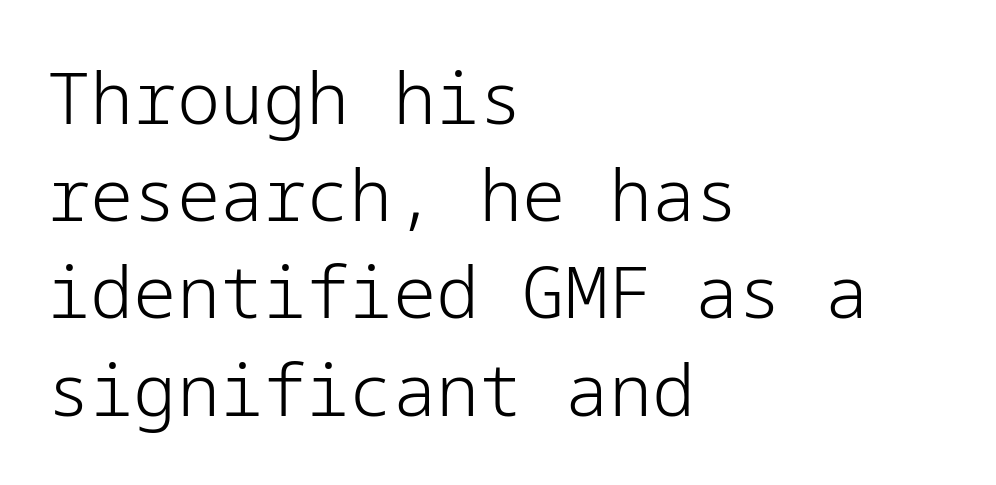
{"serif": "no", "italic": "no", "bold": "no", "weight": "light", "width": "normal", "stroke_contrast": "low", "x_height": "medium", "underline": "no", "align": "left", "line_spacing": "normal", "line_spacing_ratio": 1.35, "letter_spacing": "normal", "letter_spacing_em": 0.0, "glyph_px": 72}
